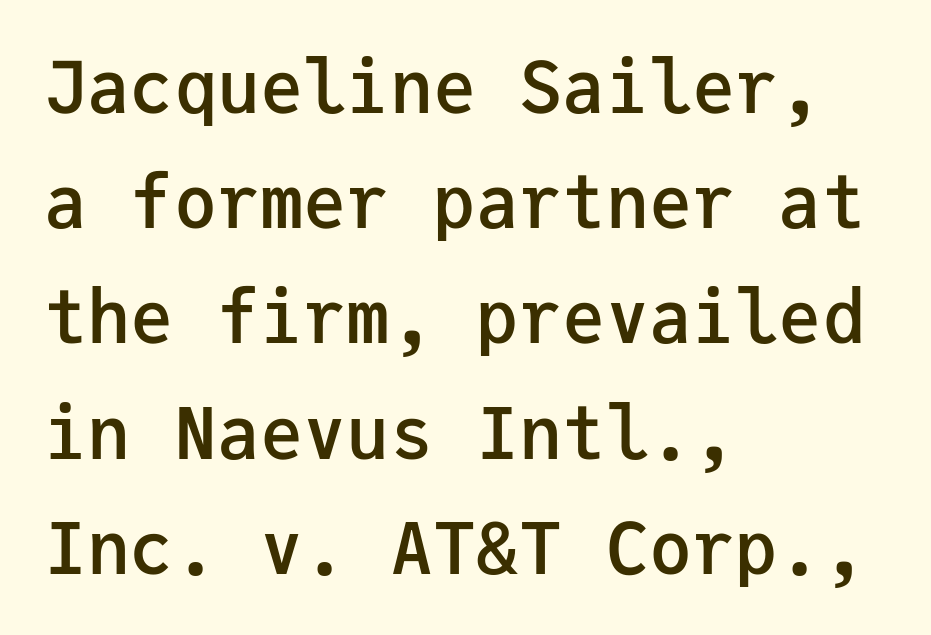
The image shows 72 px semibold sans-serif type, upright, monospaced; set left-aligned, normal line spacing (1.6x), normal letter spacing, not underlined; low stroke contrast and a medium x-height.
